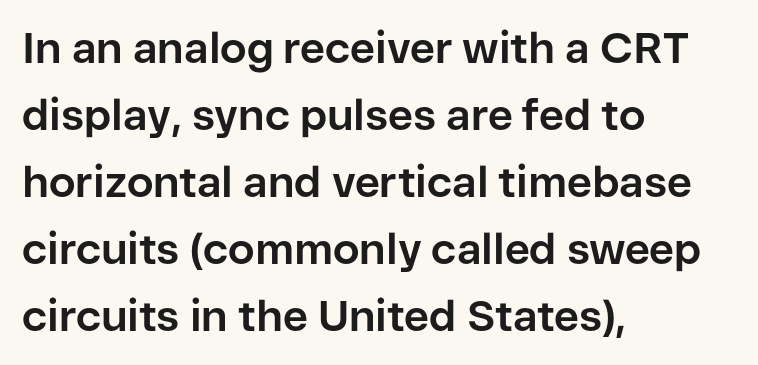
Q: Is the text bold? A: Yes.
Q: Is the text italic (slanted)? A: No, it is upright.
Q: Is the typeface a serif or a sans-serif typeface? A: Sans-serif.
Q: Is the text underlined? A: No.
Q: How is the paragraph aligned? A: Left-aligned.
Q: Is the spacing between letters normal or unusually wide? A: Normal.
Q: Is the spacing between lines tight, normal or loose? A: Normal.
Q: Width (condensed, normal, or wide)? A: Normal.
Q: Stroke contrast? A: Low.
Q: x-height? A: Medium.
Q: Monospaced? A: No.
